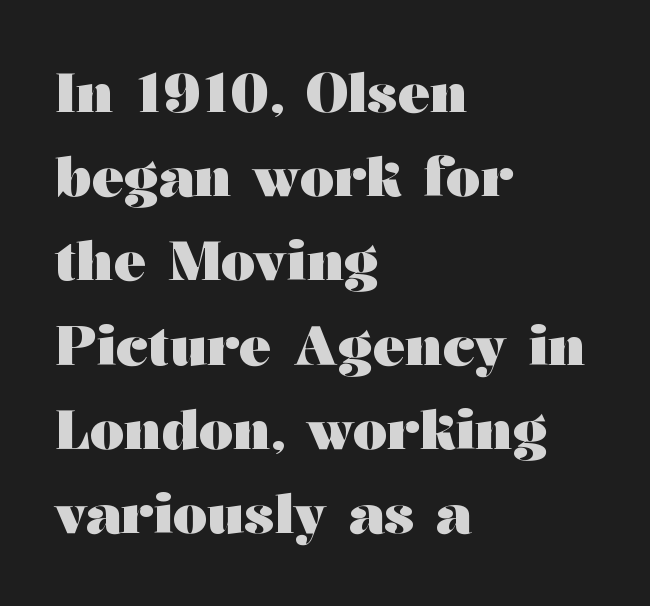
Underline: absent. Typeset ragged right — the left edge is the straight one. Letter spacing: default. Summary of vertical rhythm: regular, with standard interline spacing. Each letter keeps its own natural width here, so spacing adapts to shape. Heavy, bold letterforms.
